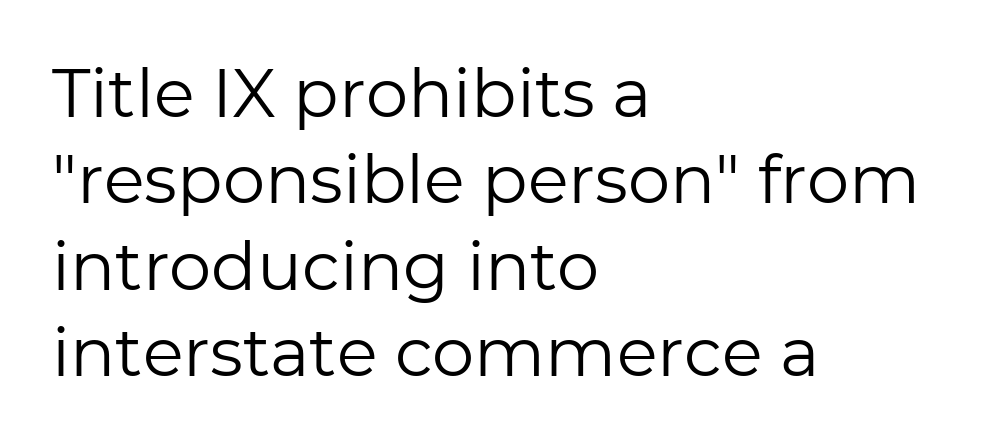
Q: Is the text bold? A: No.
Q: Is the text italic (slanted)? A: No, it is upright.
Q: Is the typeface a serif or a sans-serif typeface? A: Sans-serif.
Q: Is the text underlined? A: No.
Q: How is the paragraph aligned? A: Left-aligned.
Q: Is the spacing between letters normal or unusually wide? A: Normal.
Q: Is the spacing between lines tight, normal or loose? A: Normal.
Q: Width (condensed, normal, or wide)? A: Normal.
Q: Stroke contrast? A: Low.
Q: x-height? A: Medium.
Q: Monospaced? A: No.
